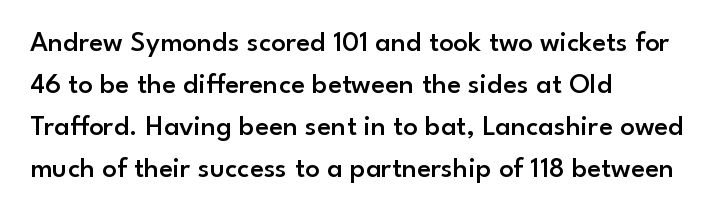
Does the weight exceed regular? Yes, but only to semibold. Notice how the passage keeps a crisp vertical edge on the left only. Ascenders rise straight up at ninety degrees. The gaps between neighbouring characters are ordinary and unremarkable. Type without underlining.
